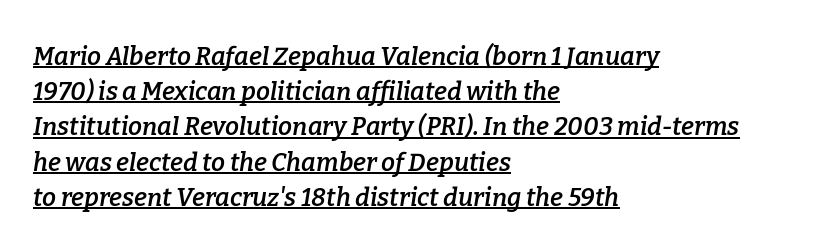
Q: Is the text bold? A: Semi-bold.
Q: Is the text italic (slanted)? A: Yes, it leans right by about 9 degrees.
Q: Is the text underlined? A: Yes.
Q: How is the paragraph aligned? A: Left-aligned.
Q: Is the spacing between letters normal or unusually wide? A: Normal.
Q: Is the spacing between lines tight, normal or loose? A: Normal.
